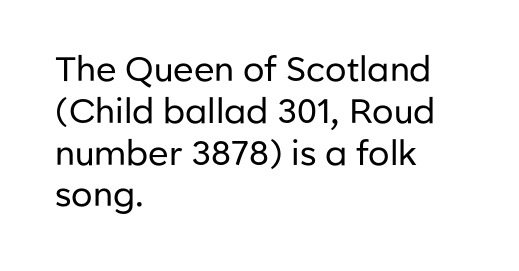
The letters advance in unequal steps, a hallmark of proportional type. Every row of glyphs begins at an identical x-position on the left. Beneath every word, the page is bare. The type sits square on the baseline with zero lean. The font sits on the lighter half of the weight spectrum, regular included. Nope, no serifs anywhere on these letters.
